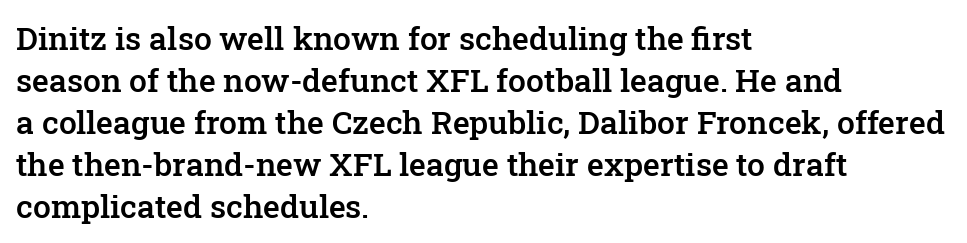
Q: Is the text bold? A: Semi-bold.
Q: Is the text italic (slanted)? A: No, it is upright.
Q: Is the typeface a serif or a sans-serif typeface? A: Serif.
Q: Is the text underlined? A: No.
Q: How is the paragraph aligned? A: Left-aligned.
Q: Is the spacing between letters normal or unusually wide? A: Normal.
Q: Is the spacing between lines tight, normal or loose? A: Normal.
Q: Width (condensed, normal, or wide)? A: Normal.
Q: Stroke contrast? A: Low.
Q: x-height? A: Medium.
Q: Monospaced? A: No.
